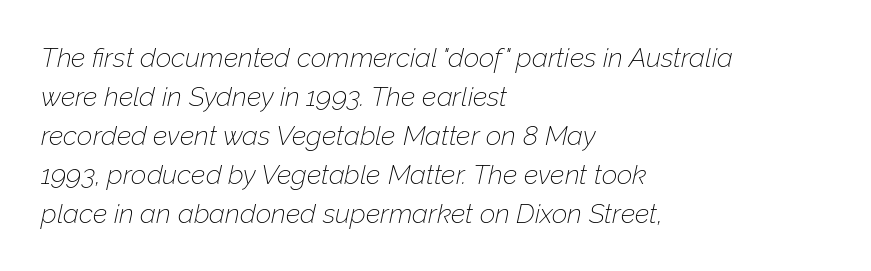
Q: Is the text bold? A: No.
Q: Is the text italic (slanted)? A: Yes, it leans right by about 12 degrees.
Q: Is the text underlined? A: No.
Q: How is the paragraph aligned? A: Left-aligned.
Q: Is the spacing between letters normal or unusually wide? A: Normal.
Q: Is the spacing between lines tight, normal or loose? A: Normal.
